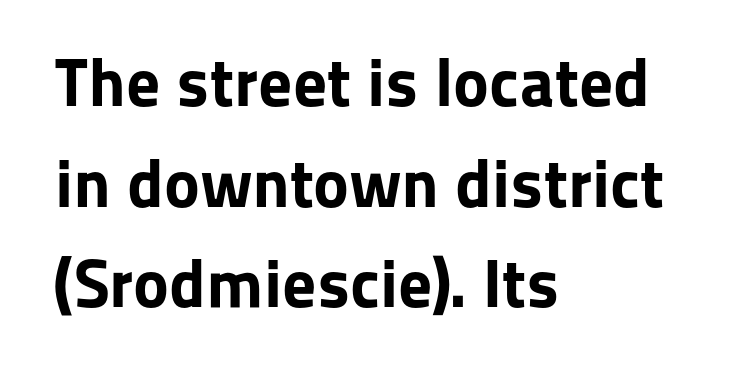
What's the leading like? Ordinary, nothing unusual. What kind of face is this? One without serifs — a sans. Character widths vary here, with narrow letters taking less room than wide ones. A roman cut, with each character standing at attention.
